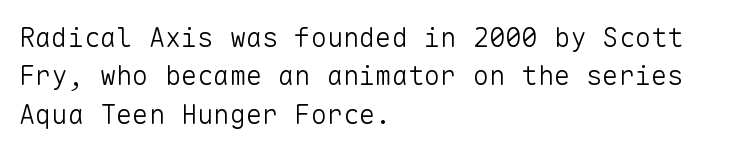
Every row of glyphs begins at an identical x-position on the left. A roman cut, with each character standing at attention. Does the leading feel generous? No, just average. The tracking reads as untouched default to a designer's eye.
